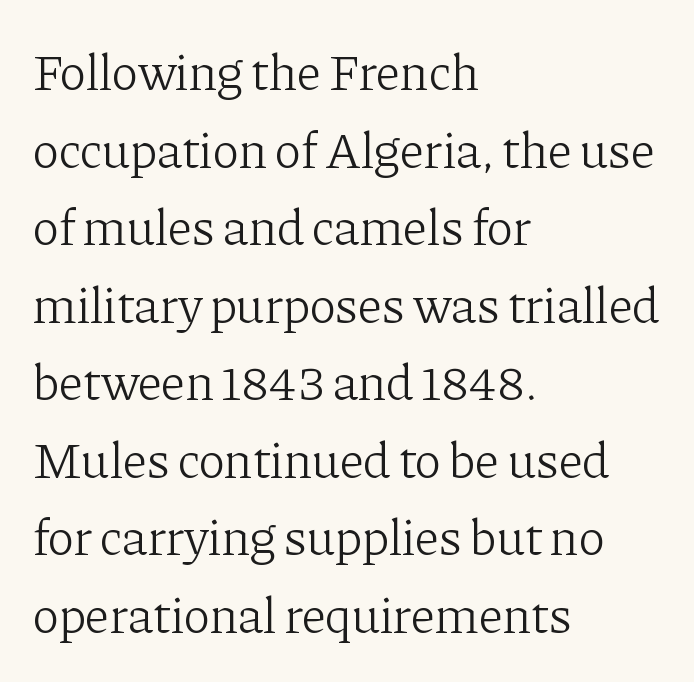
{"serif": "yes", "italic": "no", "bold": "no", "weight": "light", "width": "normal", "stroke_contrast": "low", "x_height": "medium", "monospaced": "no", "underline": "no", "align": "left", "line_spacing": "normal", "line_spacing_ratio": 1.52, "letter_spacing": "normal", "letter_spacing_em": 0.0, "glyph_px": 51}
